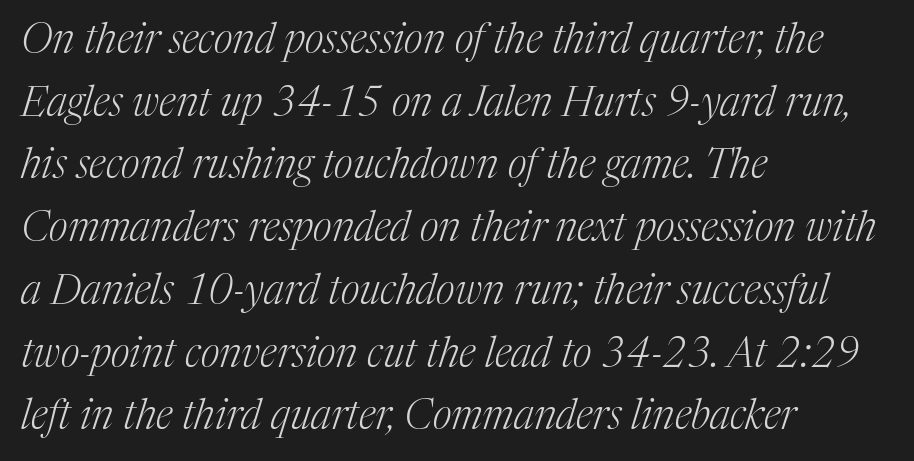
{"serif": "yes", "italic": "yes", "lean": "right", "slant_degrees": 17, "bold": "no", "weight": "light", "width": "normal", "stroke_contrast": "medium", "x_height": "medium", "monospaced": "no", "underline": "no", "align": "left", "line_spacing": "normal", "line_spacing_ratio": 1.53, "letter_spacing": "normal", "letter_spacing_em": 0.0, "glyph_px": 41}
